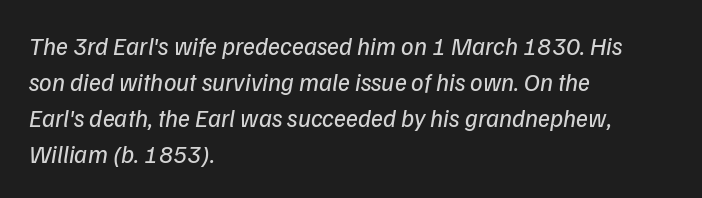
Q: Is the text bold? A: No.
Q: Is the text underlined? A: No.
Q: How is the paragraph aligned? A: Left-aligned.
Q: Is the spacing between letters normal or unusually wide? A: Normal.
Q: Is the spacing between lines tight, normal or loose? A: Normal.
